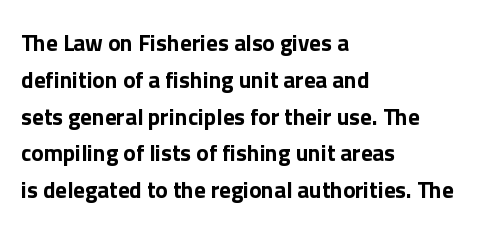
Every character sits straight up, as roman type does. Where is the straight margin? On the left. The rendering uses a moderate line-height, typical for paragraphs. Just letters on the line, the space beneath them empty. Compared with typical body copy, the letter spacing here is the same.
